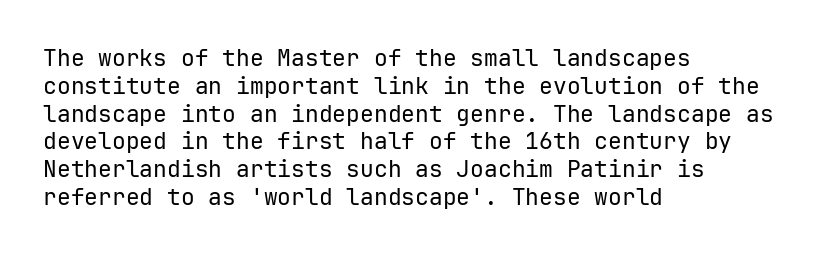
Italic: no, the glyphs are upright roman. Typeset ragged right — the left edge is the straight one. The gaps between neighbouring characters are ordinary and unremarkable. No letter is thick-stroked: the sample isn't bold. Lines of text with bare space underneath.
